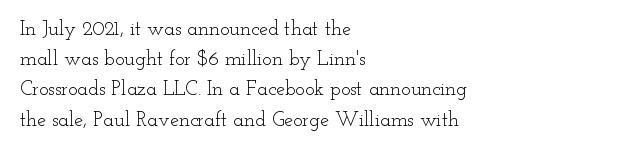
Q: Is the text bold? A: No.
Q: Is the text italic (slanted)? A: No, it is upright.
Q: Is the text underlined? A: No.
Q: How is the paragraph aligned? A: Left-aligned.
Q: Is the spacing between letters normal or unusually wide? A: Normal.
Q: Is the spacing between lines tight, normal or loose? A: Normal.
